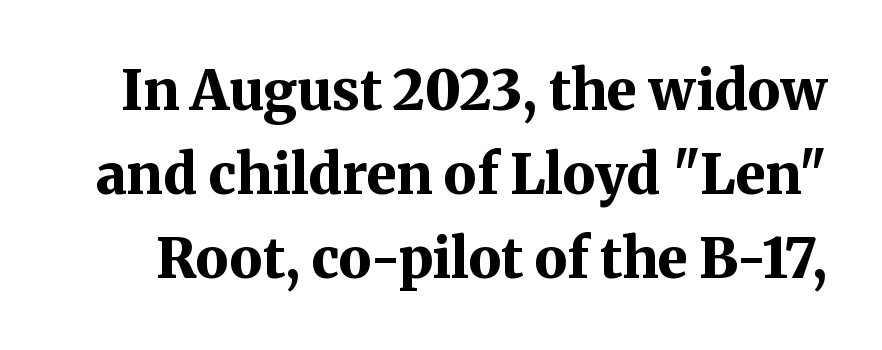
The image shows 55 px bold serif type, upright; set normal line spacing (1.53x), normal letter spacing, not underlined; medium stroke contrast and a medium x-height.
